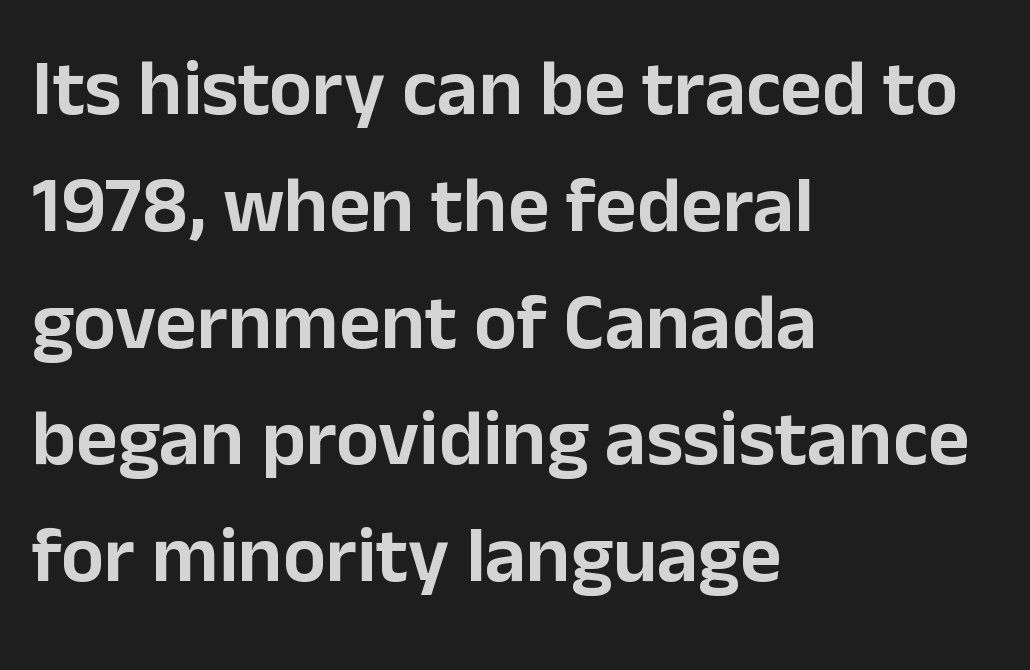
The image shows 80 px sans-serif type, upright; set left-aligned, normal line spacing (1.46x), normal letter spacing, not underlined; low stroke contrast and a medium x-height.
